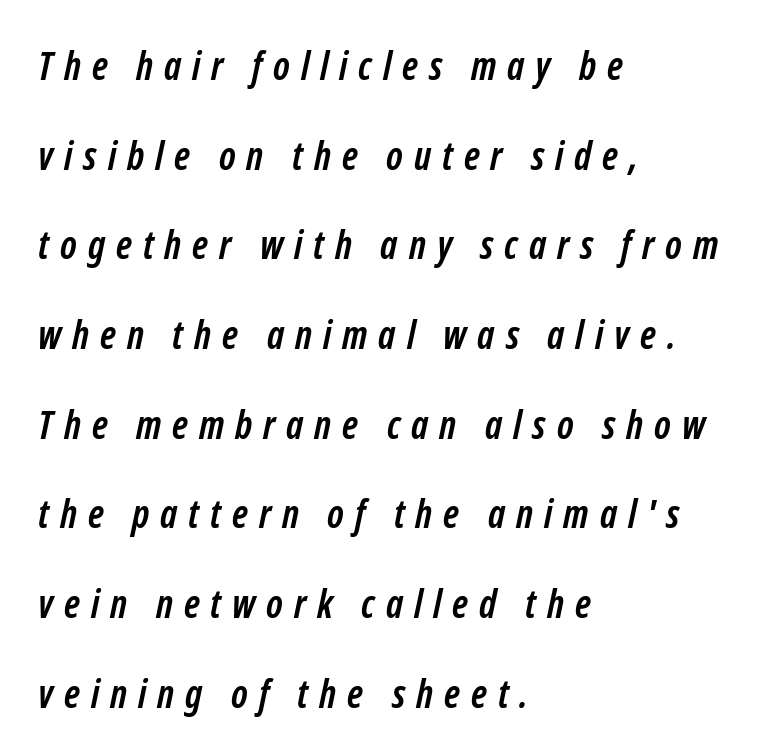
The image shows 39 px semibold, condensed sans-serif type; set left-aligned, loose line spacing (2.3x), unusually wide letter spacing (+0.28 em), not underlined; low stroke contrast and a medium x-height.
